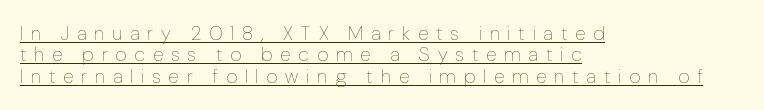
Q: Is the text bold? A: No.
Q: Is the text italic (slanted)? A: No, it is upright.
Q: Is the text underlined? A: Yes.
Q: How is the paragraph aligned? A: Left-aligned.
Q: Is the spacing between letters normal or unusually wide? A: Unusually wide.
Q: Is the spacing between lines tight, normal or loose? A: Tight.
